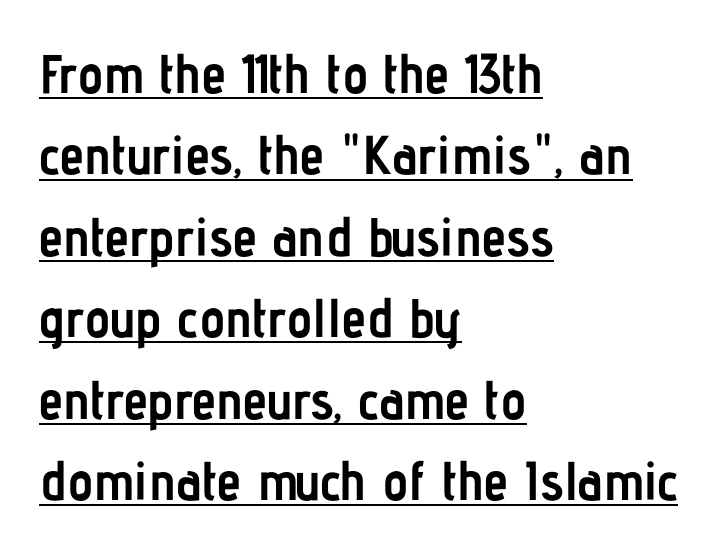
A baseline rule has been typeset under these characters. Every row of glyphs begins at an identical x-position on the left. This sample has the flowing, uneven cadence of proportional lettering. Observe the ordinary spacing: letters are neighbours, not strangers. The block of text has a typical density, with ordinary space between rows. Typesetter's note: full bold, strokes at maximum text heaviness.
